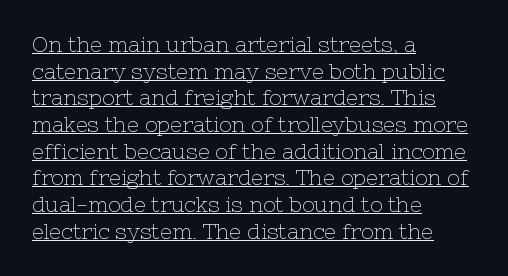
The image shows 21 px text type, upright; set left-aligned, normal line spacing (1.27x), normal letter spacing, underlined.
